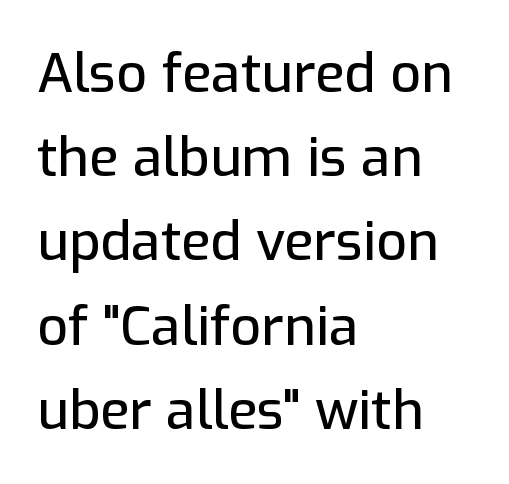
Q: Is the text italic (slanted)? A: No, it is upright.
Q: Is the typeface a serif or a sans-serif typeface? A: Sans-serif.
Q: Is the text underlined? A: No.
Q: How is the paragraph aligned? A: Left-aligned.
Q: Is the spacing between letters normal or unusually wide? A: Normal.
Q: Is the spacing between lines tight, normal or loose? A: Normal.
Q: Width (condensed, normal, or wide)? A: Normal.
Q: Stroke contrast? A: Low.
Q: x-height? A: Medium.
Q: Monospaced? A: No.
